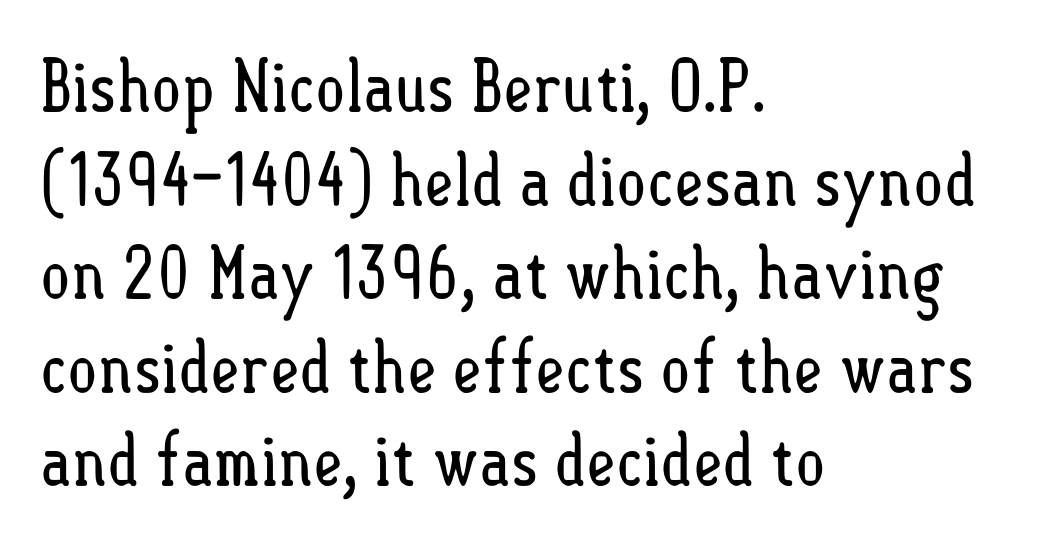
The face used here is rendered with its standard letterfit. These glyphs show unthickened strokes, regular width or finer. The lettering holds an erect, upright posture throughout. A typesetter would call this proportional, since set widths differ per character. The area under the type is left untouched. Short and long lines alike share a common starting point at left.
